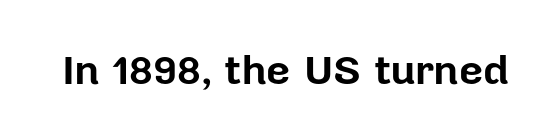
{"serif": "no", "italic": "no", "bold": "yes", "weight": "bold", "width": "normal", "stroke_contrast": "low", "x_height": "medium", "monospaced": "no", "underline": "no", "letter_spacing": "normal", "letter_spacing_em": 0.0, "glyph_px": 42}
